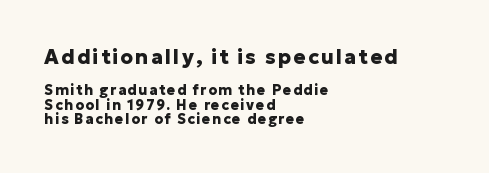
{"italic": "no", "bold": "yes", "underline": "no", "align": "left", "line_spacing": "tight", "line_spacing_ratio": 1.05, "larger_block": "first", "size_ratio": 1.43, "glyph_px": 20}
